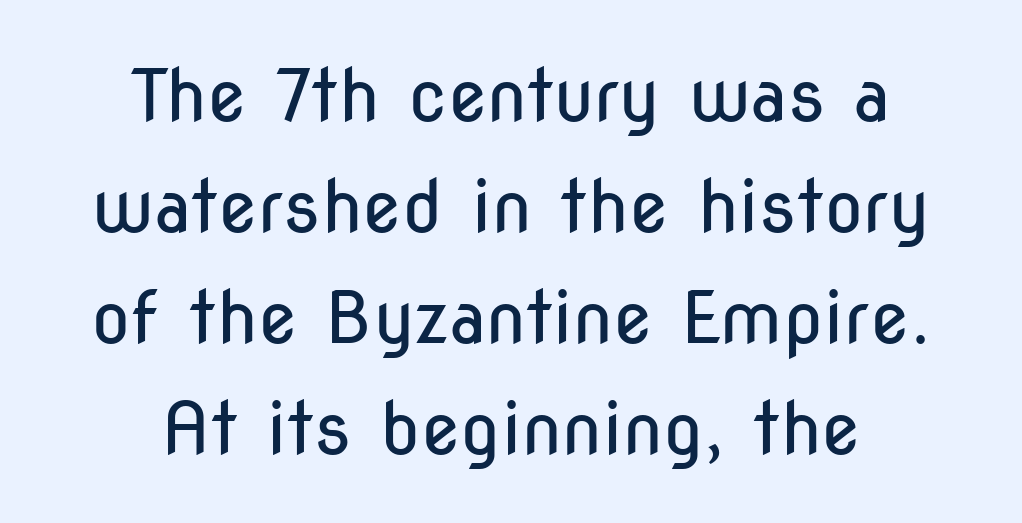
This sample has the flowing, uneven cadence of proportional lettering. Note: no serifs on the glyphs. The specimen reads as upright at a glance. Each row of text sits above clean, open space. Students, observe: this is what conventionally led text looks like.
